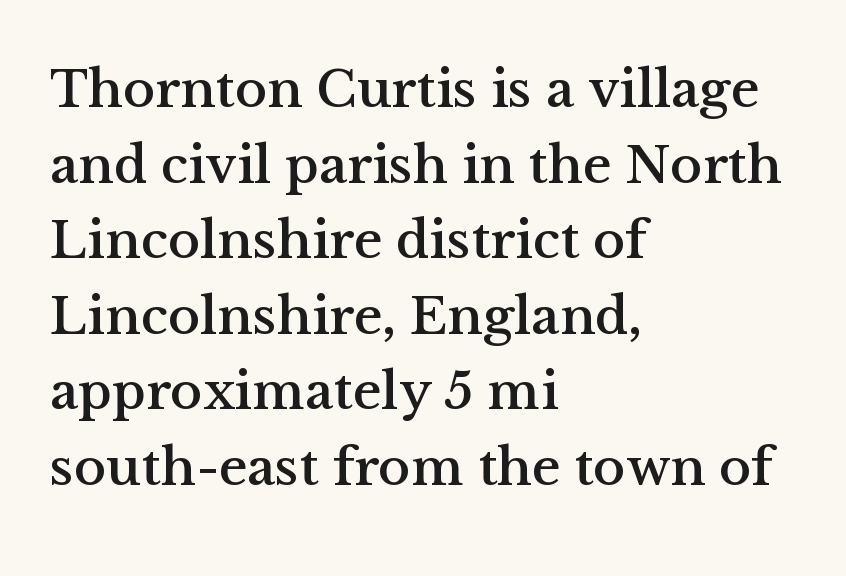
The image shows 54 px serif type, upright; set left-aligned, normal line spacing (1.4x), normal letter spacing, not underlined; medium stroke contrast and a medium x-height.
